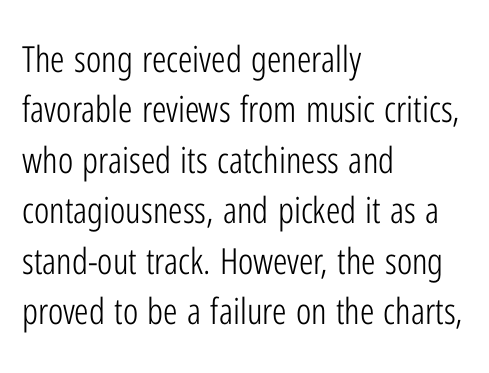
The image shows 36 px light, condensed sans-serif type, upright; set left-aligned, normal line spacing (1.4x), normal letter spacing, not underlined; low stroke contrast and a medium x-height.
